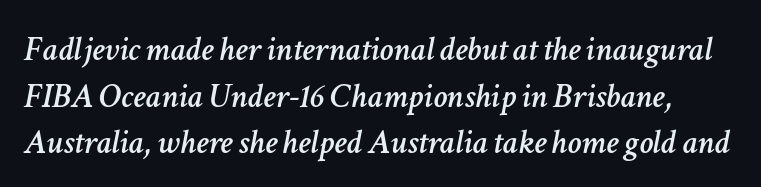
The specimen omits any rule beneath the text block's lines. Spacing between characters is what you'd get straight out of the box. Italic? Definitely — the glyphs are oblique. Honestly, the row spacing looks completely unremarkable. You could not count columns in this text — the font is proportionally spaced.
